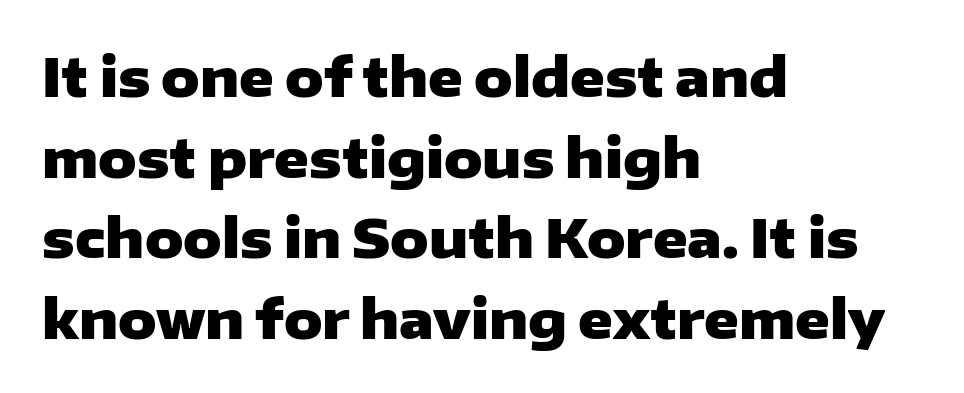
Q: Is the text bold? A: Yes.
Q: Is the text italic (slanted)? A: No, it is upright.
Q: Is the typeface a serif or a sans-serif typeface? A: Sans-serif.
Q: Is the text underlined? A: No.
Q: How is the paragraph aligned? A: Left-aligned.
Q: Is the spacing between letters normal or unusually wide? A: Normal.
Q: Is the spacing between lines tight, normal or loose? A: Normal.
Q: Width (condensed, normal, or wide)? A: Wide.
Q: Stroke contrast? A: Low.
Q: x-height? A: Medium.
Q: Monospaced? A: No.
